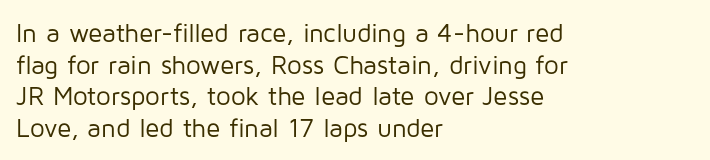
Nope, not italic — everything's standing straight. The font is comparable to plain body text, perhaps lighter. Inter-character spacing is left at the font's built-in metrics. The zone under the glyphs is completely vacant. These lines are set flush left with a ragged right edge.
